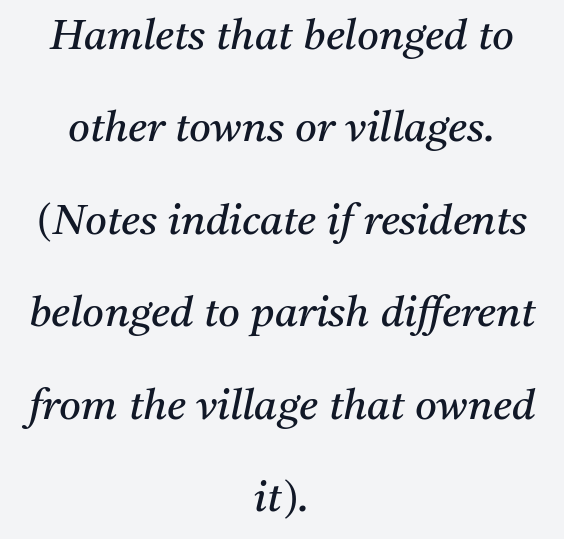
Note the varied advance widths — an 'i' is clearly narrower than an 'm'. Rows of type keep a wide berth in the vertical direction. The tracking reads as untouched default to a designer's eye. Each letter's strokes conclude with small projecting serifs. There's an unmistakable incline to the writing here.
